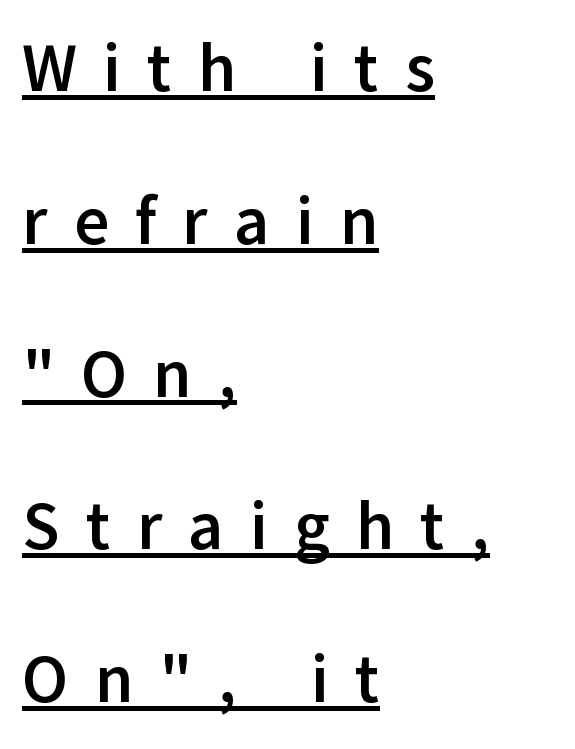
Does the weight exceed regular? Yes, all the way to bold. A baseline rule has been typeset under these characters. The face used here is rendered with a markedly widened letterfit. The lettering stays uniformly vertical, giving the passage a roman look.
